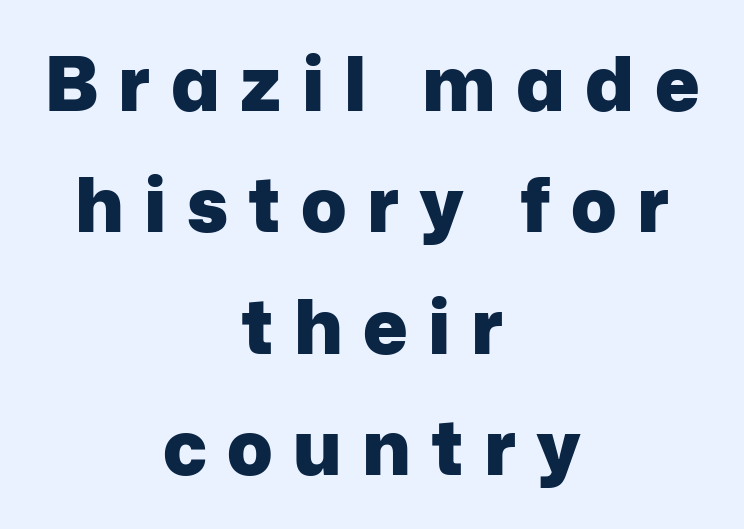
The image shows 75 px heavy sans-serif type, upright; set centered, normal line spacing (1.62x), unusually wide letter spacing (+0.27 em), not underlined; low stroke contrast and a medium x-height.
